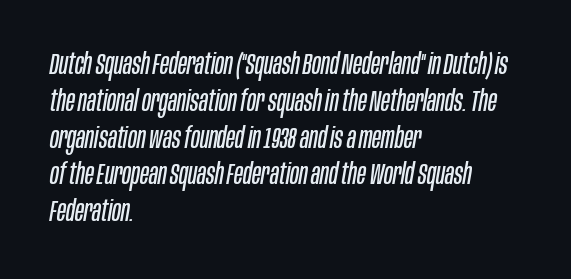
Q: Is the text bold? A: No.
Q: Is the text italic (slanted)? A: Yes, it leans right by about 10 degrees.
Q: Is the text underlined? A: No.
Q: How is the paragraph aligned? A: Left-aligned.
Q: Is the spacing between letters normal or unusually wide? A: Normal.
Q: Is the spacing between lines tight, normal or loose? A: Normal.
Q: Width (condensed, normal, or wide)? A: Condensed.
Q: Stroke contrast? A: Low.
Q: x-height? A: Large.
Q: Monospaced? A: No.
